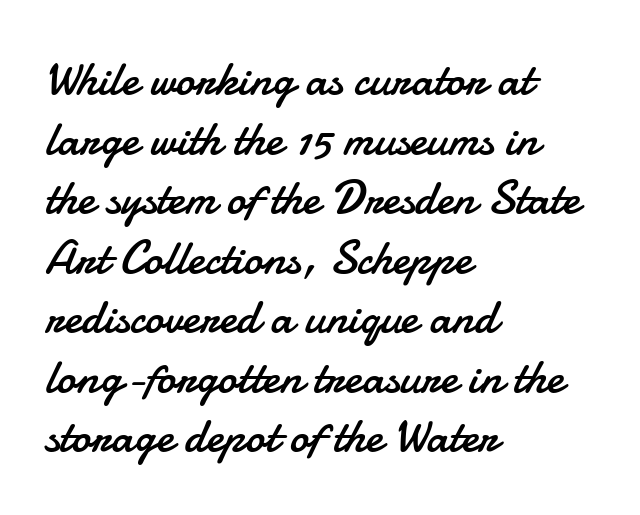
The image shows 48 px regular-weight sans-serif type; set left-aligned, line spacing 1.24x, normal letter spacing, not underlined; low stroke contrast and a small x-height.
